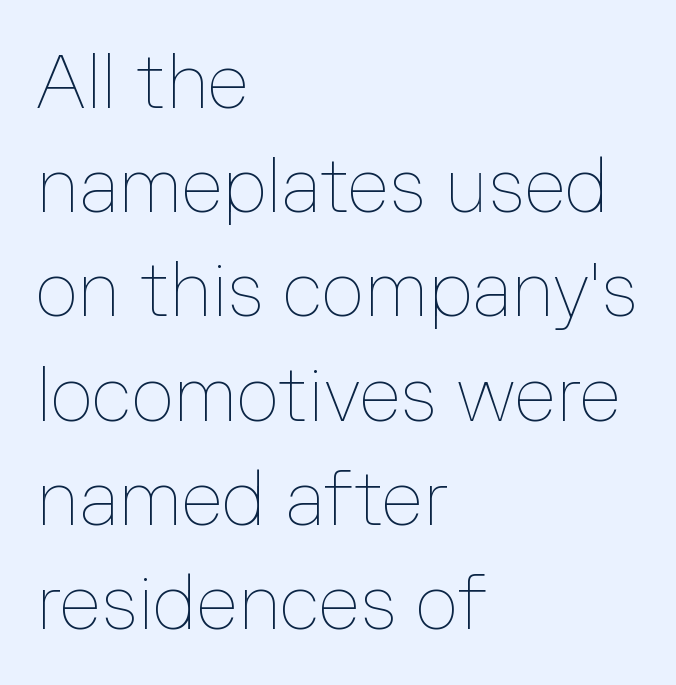
The image shows 75 px thin type, upright; set left-aligned, normal line spacing (1.39x), normal letter spacing, not underlined; low stroke contrast and a medium x-height.
